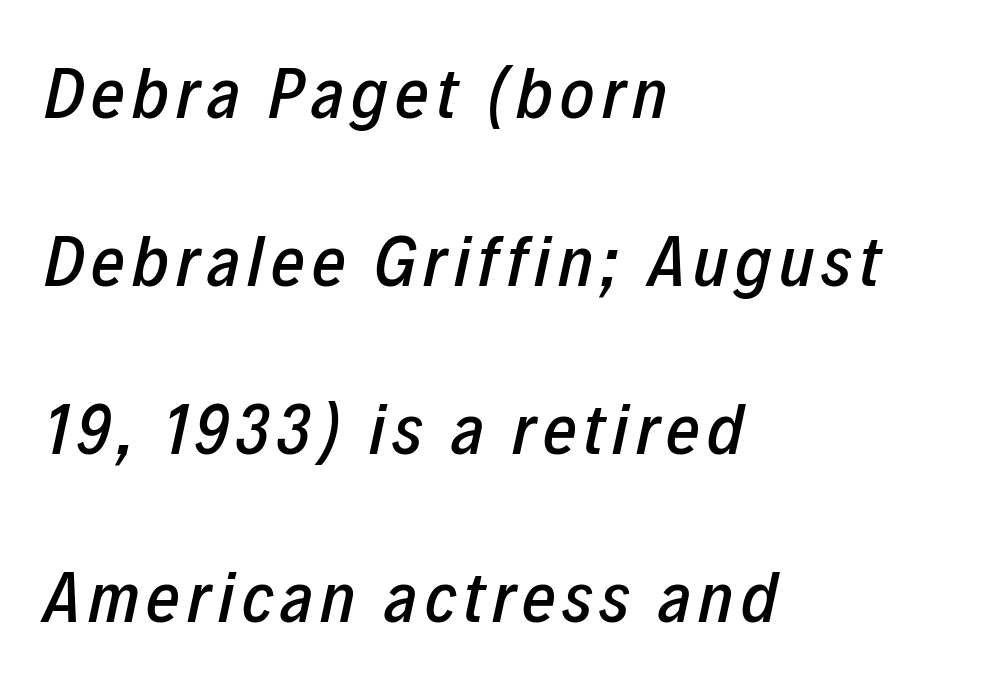
{"italic": "yes", "lean": "right", "slant_degrees": 12, "width": "condensed", "stroke_contrast": "low", "x_height": "medium", "monospaced": "no", "underline": "no", "align": "left", "line_spacing": "loose", "line_spacing_ratio": 2.3, "glyph_px": 73}
